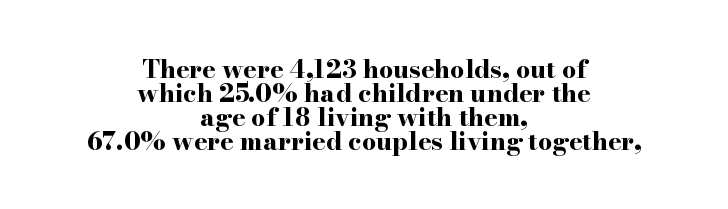
{"italic": "no", "bold": "yes", "underline": "no", "align": "center", "line_spacing": "tight", "line_spacing_ratio": 0.96, "letter_spacing": "normal", "letter_spacing_em": 0.0, "glyph_px": 25}
